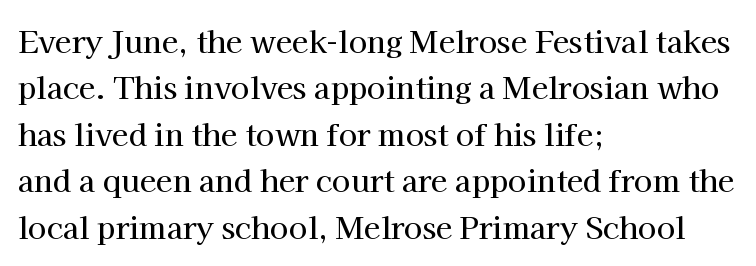
{"serif": "yes", "italic": "no", "width": "normal", "stroke_contrast": "high", "x_height": "medium", "monospaced": "no", "underline": "no", "align": "left", "line_spacing": "normal", "line_spacing_ratio": 1.55, "letter_spacing": "normal", "letter_spacing_em": 0.0, "glyph_px": 30}
